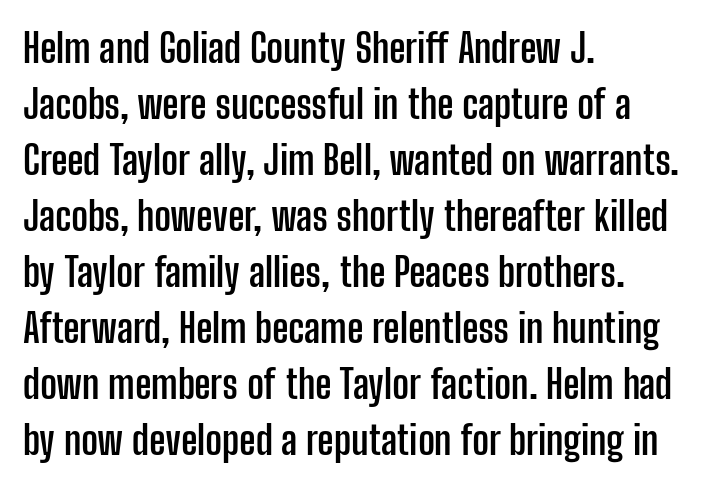
{"serif": "no", "italic": "no", "bold": "yes", "weight": "semibold", "width": "condensed", "stroke_contrast": "low", "x_height": "medium", "monospaced": "no", "underline": "no", "align": "left", "line_spacing": "normal", "line_spacing_ratio": 1.4, "letter_spacing": "normal", "letter_spacing_em": 0.0, "glyph_px": 40}
